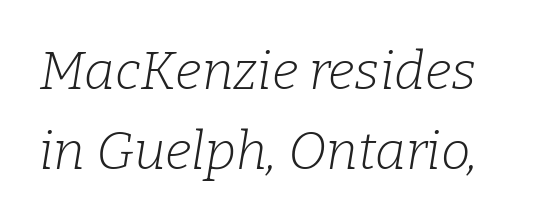
The image shows 53 px light serif type, italic (leaning right); set normal line spacing (1.51x), normal letter spacing, not underlined; low stroke contrast and a medium x-height.
